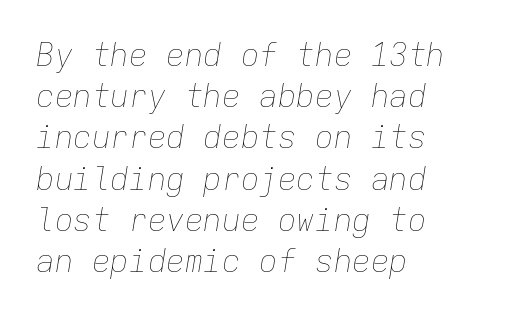
The image shows 31 px thin type, italic (leaning right), monospaced; set left-aligned, normal line spacing (1.33x), normal letter spacing, not underlined; low stroke contrast and a medium x-height.
